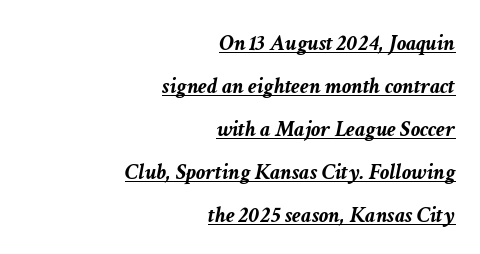
{"italic": "yes", "lean": "right", "slant_degrees": 11, "bold": "yes", "underline": "yes", "align": "right", "line_spacing_ratio": 1.87, "letter_spacing": "normal", "letter_spacing_em": 0.0, "glyph_px": 23}
